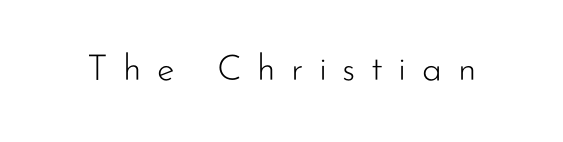
Q: Is the text bold? A: No.
Q: Is the text italic (slanted)? A: No, it is upright.
Q: Is the typeface a serif or a sans-serif typeface? A: Sans-serif.
Q: Is the text underlined? A: No.
Q: Is the spacing between letters normal or unusually wide? A: Unusually wide.
Q: Width (condensed, normal, or wide)? A: Normal.
Q: Stroke contrast? A: Low.
Q: x-height? A: Small.
Q: Monospaced? A: No.
